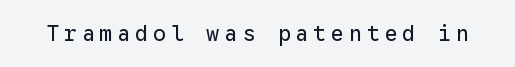
Descenders are the only things crossing below the line. This sample uses an upright cut, with every glyph sitting square on the baseline. Heaviness? Minimal to ordinary, like unemphasized prose. Observe the wide spacing: letters keep a clear distance from each other.
